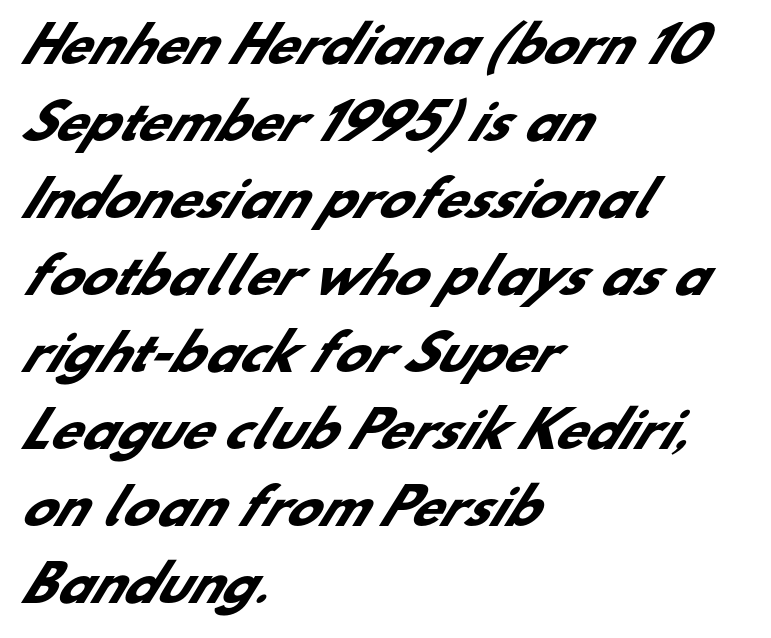
This block has exactly the height ordinary leading produces. What stands out about the letter spacing? Nothing — it is the standard amount. Letterform terminals end flat and unadorned throughout the passage. Note the varied advance widths — an 'i' is clearly narrower than an 'm'.
